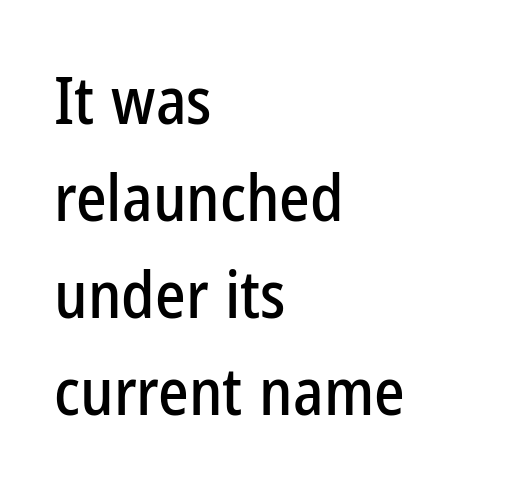
Each row of text sits above clean, open space. The lines are quadded left. Is the letter spacing exaggerated? No — it looks like the ordinary default. Style check: upright. Serifs: no, the terminals of the letterforms are clean. The space between consecutive lines is moderate.
